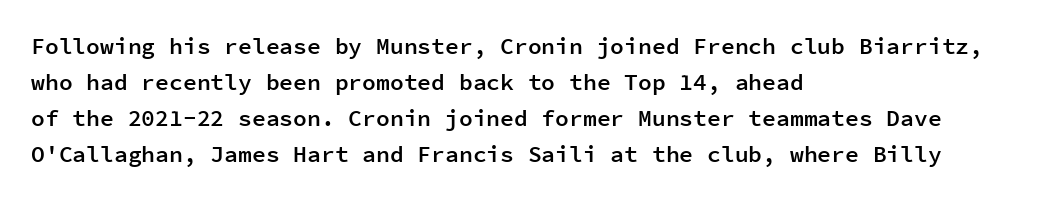
{"italic": "no", "bold": "semi", "underline": "no", "align": "left", "line_spacing": "normal", "line_spacing_ratio": 1.57, "letter_spacing": "normal", "letter_spacing_em": 0.0, "glyph_px": 23}
